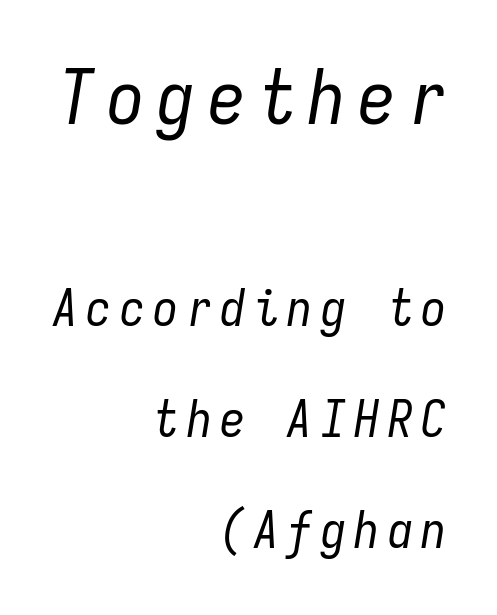
{"italic": "yes", "lean": "right", "slant_degrees": 9, "bold": "no", "weight": "regular", "width": "condensed", "stroke_contrast": "low", "x_height": "medium", "monospaced": "yes", "underline": "no", "align": "right", "line_spacing": "loose", "line_spacing_ratio": 2.22, "larger_block": "first", "size_ratio": 1.5, "glyph_px": 75}
